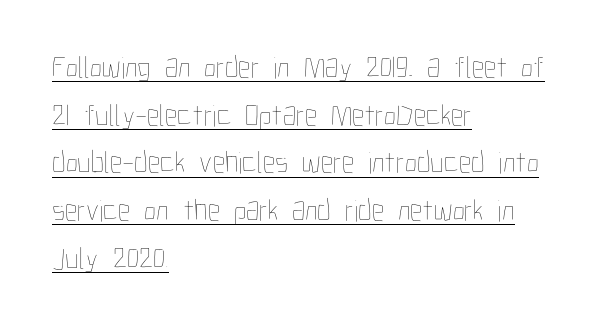
{"italic": "no", "bold": "no", "weight": "thin", "width": "condensed", "stroke_contrast": "low", "x_height": "medium", "monospaced": "no", "underline": "yes", "align": "left", "line_spacing": "normal", "line_spacing_ratio": 1.54, "letter_spacing": "normal", "letter_spacing_em": 0.0, "glyph_px": 31}
